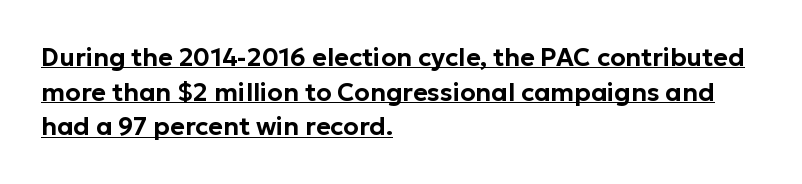
The image shows 25 px text type, upright; set left-aligned, normal line spacing (1.39x), normal letter spacing, underlined.
